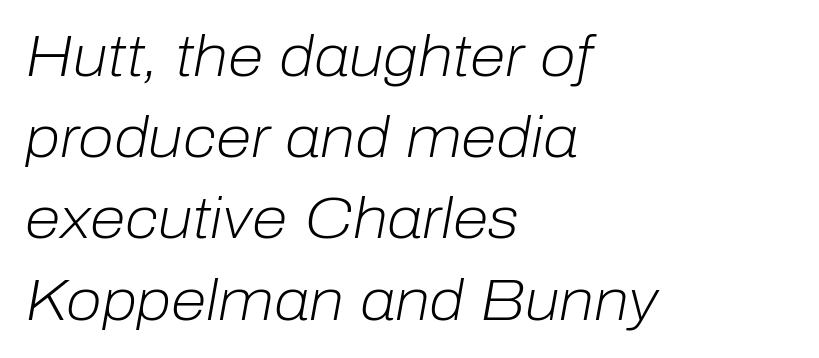
The image shows 58 px light type, italic (leaning right); set left-aligned, normal line spacing (1.4x), normal letter spacing, not underlined; low stroke contrast and a medium x-height.
